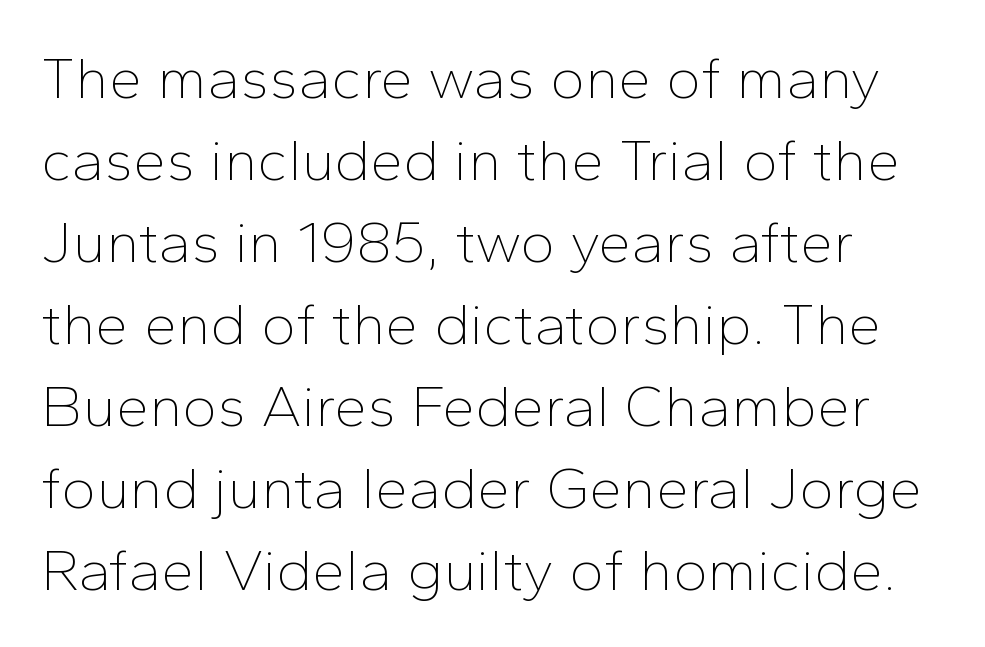
Nothing sits at the stroke ends, so this counts as sans-serif. Italic? Not at all — the glyphs are vertical. A light-to-regular cut is what we see here. Note the varied advance widths — an 'i' is clearly narrower than an 'm'. Caption: standard tracking, unaltered. Just letters on the line, the space beneath them empty.
